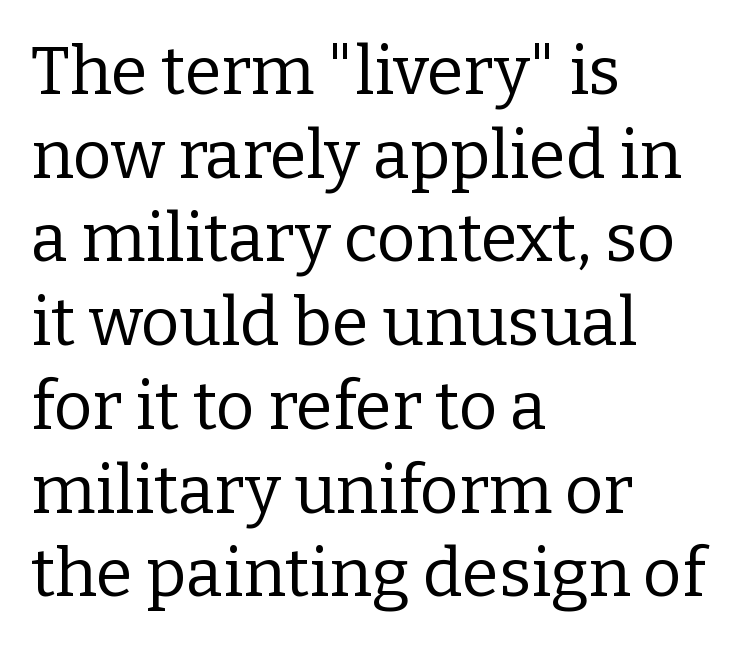
{"serif": "yes", "italic": "no", "bold": "no", "weight": "regular", "width": "normal", "stroke_contrast": "low", "x_height": "medium", "monospaced": "no", "underline": "no", "align": "left", "line_spacing": "normal", "line_spacing_ratio": 1.25, "letter_spacing": "normal", "letter_spacing_em": 0.0, "glyph_px": 67}
